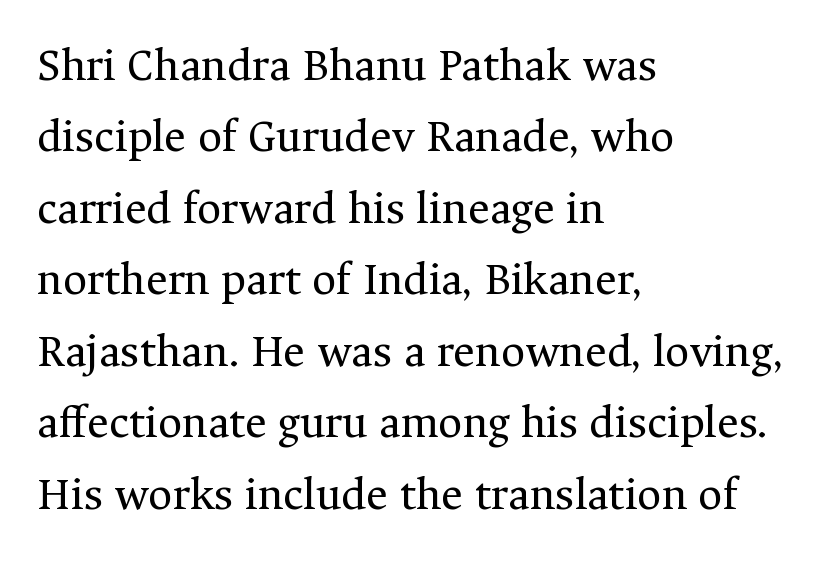
The glyphs in this specimen are seriffed. Every character sits straight up, as roman type does. The letterforms sit shoulder to shoulder at normal distance. The passage shown is typed in a proportional face where columns would drift. The line-height multiplier appears to be the usual default.
